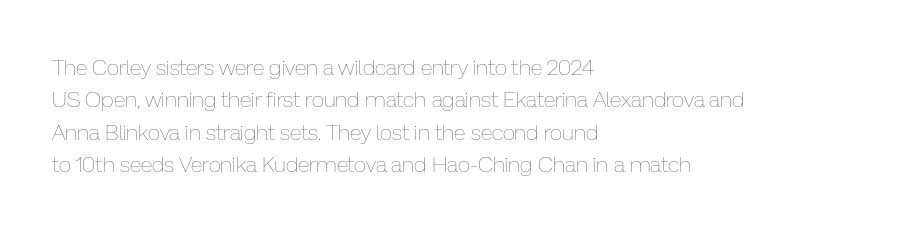
The image shows 22 px text type, upright; set left-aligned, normal line spacing (1.47x), normal letter spacing, not underlined.
